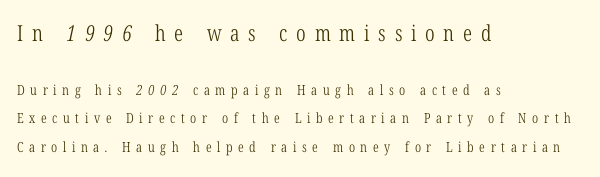
Q: Is the text bold? A: No.
Q: Is the text underlined? A: No.
Q: How is the paragraph aligned? A: Left-aligned.
Q: Is the spacing between letters normal or unusually wide? A: Unusually wide.
Q: Is the spacing between lines tight, normal or loose? A: Loose.
Q: Which block of text is set in a larger size, the first (top) or the second (bottom)? A: The first (top) one.
